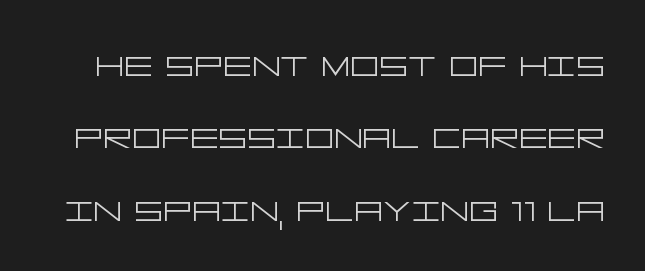
The specimen reads as upright at a glance. Rows of type keep a routine distance in the vertical direction. Examine the stroke ends and you'll find no serifs. The area under the type is left untouched. Heaviness? Minimal to ordinary, like unemphasized prose. No extra tracking has been applied to these lines.
